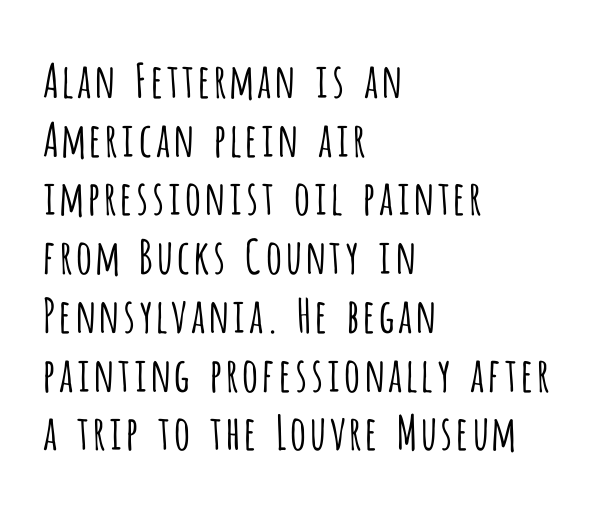
Quick note: underline off. Inter-character spacing is left at the font's built-in metrics. These lines are rendered in a variable-pitch font. What's the leading like? Ordinary, nothing unusual. Characters remain perfectly vertical along every line. A classic flush-left, rag-right setting is used for this passage.
